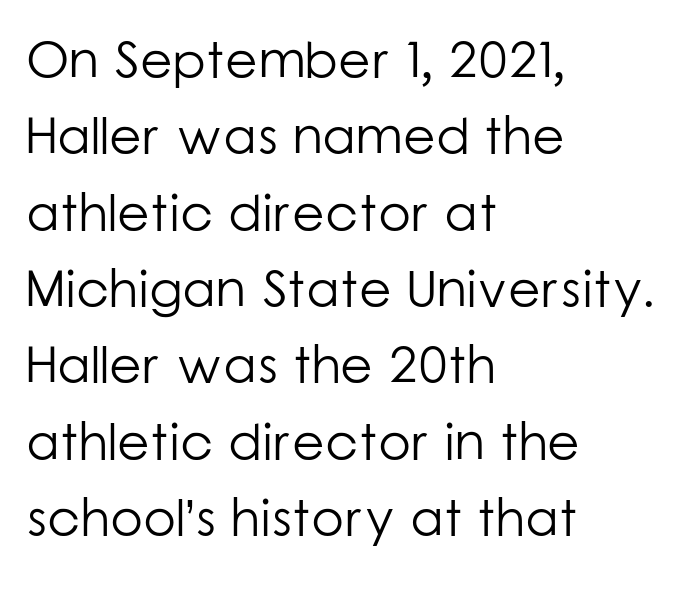
Q: Is the text bold? A: No.
Q: Is the text italic (slanted)? A: No, it is upright.
Q: Is the typeface a serif or a sans-serif typeface? A: Sans-serif.
Q: Is the text underlined? A: No.
Q: How is the paragraph aligned? A: Left-aligned.
Q: Is the spacing between letters normal or unusually wide? A: Normal.
Q: Is the spacing between lines tight, normal or loose? A: Normal.
Q: Width (condensed, normal, or wide)? A: Normal.
Q: Stroke contrast? A: Low.
Q: x-height? A: Medium.
Q: Monospaced? A: No.
